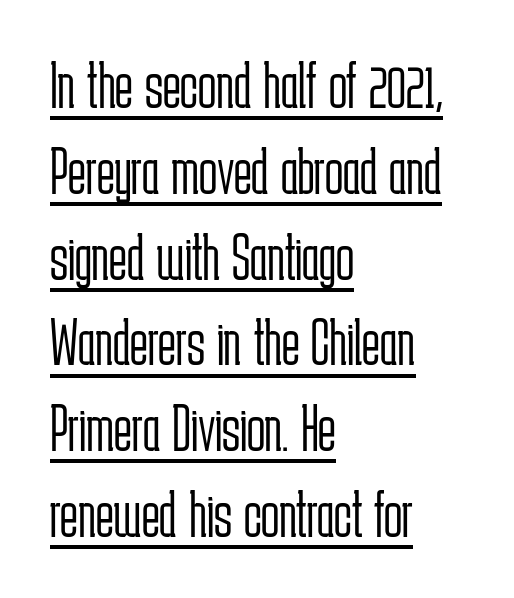
The image shows 67 px light, condensed sans-serif type, upright; set left-aligned, normal line spacing (1.28x), normal letter spacing, underlined; low stroke contrast and a medium x-height.
